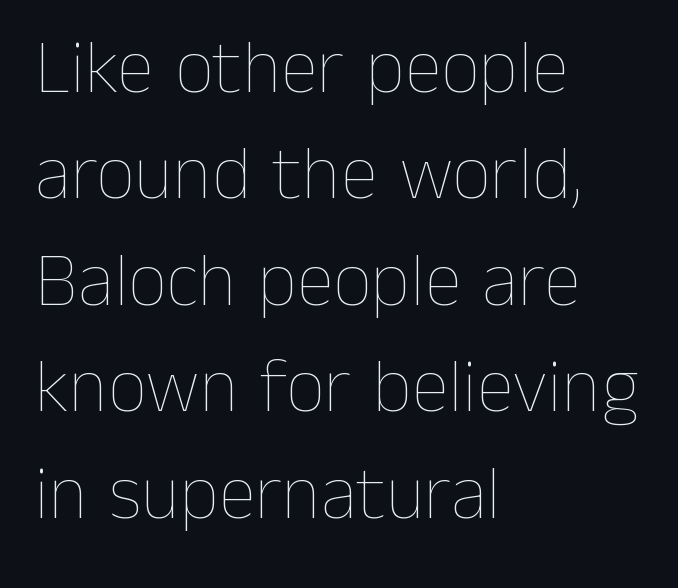
{"italic": "no", "bold": "no", "weight": "thin", "width": "normal", "stroke_contrast": "low", "x_height": "medium", "monospaced": "no", "underline": "no", "align": "left", "line_spacing": "normal", "line_spacing_ratio": 1.4, "letter_spacing": "normal", "letter_spacing_em": 0.0, "glyph_px": 76}
